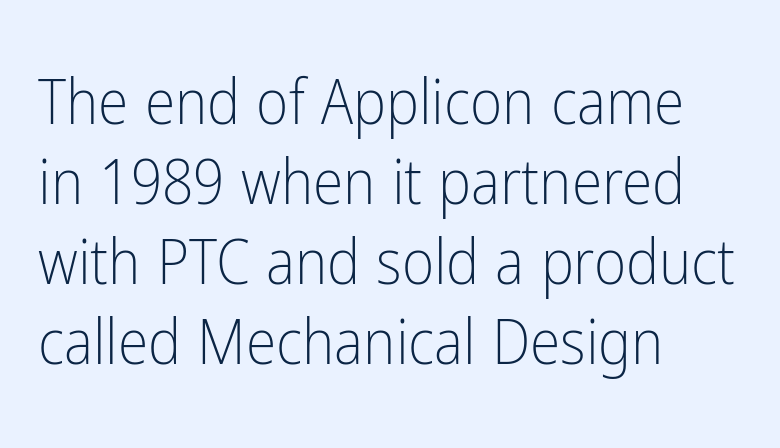
Q: Is the text bold? A: No.
Q: Is the text italic (slanted)? A: No, it is upright.
Q: Is the typeface a serif or a sans-serif typeface? A: Sans-serif.
Q: Is the text underlined? A: No.
Q: How is the paragraph aligned? A: Left-aligned.
Q: Is the spacing between letters normal or unusually wide? A: Normal.
Q: Is the spacing between lines tight, normal or loose? A: Normal.
Q: Width (condensed, normal, or wide)? A: Condensed.
Q: Stroke contrast? A: Low.
Q: x-height? A: Medium.
Q: Monospaced? A: No.
